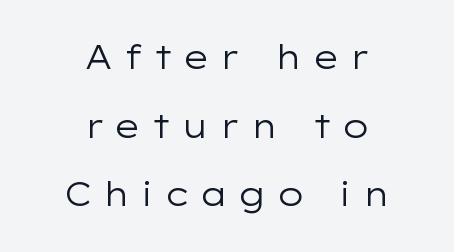
Q: Is the text bold? A: No.
Q: Is the text italic (slanted)? A: No, it is upright.
Q: Is the typeface a serif or a sans-serif typeface? A: Sans-serif.
Q: Is the text underlined? A: No.
Q: How is the paragraph aligned? A: Centered.
Q: Is the spacing between letters normal or unusually wide? A: Unusually wide.
Q: Is the spacing between lines tight, normal or loose? A: Loose.
Q: Width (condensed, normal, or wide)? A: Wide.
Q: Stroke contrast? A: Low.
Q: x-height? A: Medium.
Q: Monospaced? A: No.
